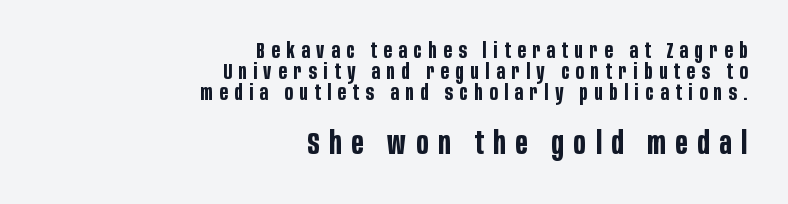
Q: Is the text bold? A: Yes.
Q: Is the text italic (slanted)? A: No, it is upright.
Q: Is the typeface a serif or a sans-serif typeface? A: Sans-serif.
Q: Is the text underlined? A: No.
Q: How is the paragraph aligned? A: Right-aligned.
Q: Is the spacing between letters normal or unusually wide? A: Unusually wide.
Q: Is the spacing between lines tight, normal or loose? A: Tight.
Q: Which block of text is set in a larger size, the first (top) or the second (bottom)? A: The second (bottom) one.
Q: Width (condensed, normal, or wide)? A: Condensed.
Q: Stroke contrast? A: Low.
Q: x-height? A: Large.
Q: Monospaced? A: No.
